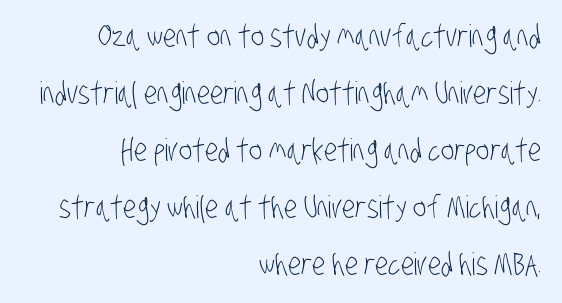
Q: Is the text bold? A: No.
Q: Is the typeface a serif or a sans-serif typeface? A: Sans-serif.
Q: Is the text underlined? A: No.
Q: How is the paragraph aligned? A: Right-aligned.
Q: Is the spacing between letters normal or unusually wide? A: Normal.
Q: Width (condensed, normal, or wide)? A: Condensed.
Q: Stroke contrast? A: Low.
Q: x-height? A: Large.
Q: Monospaced? A: No.
